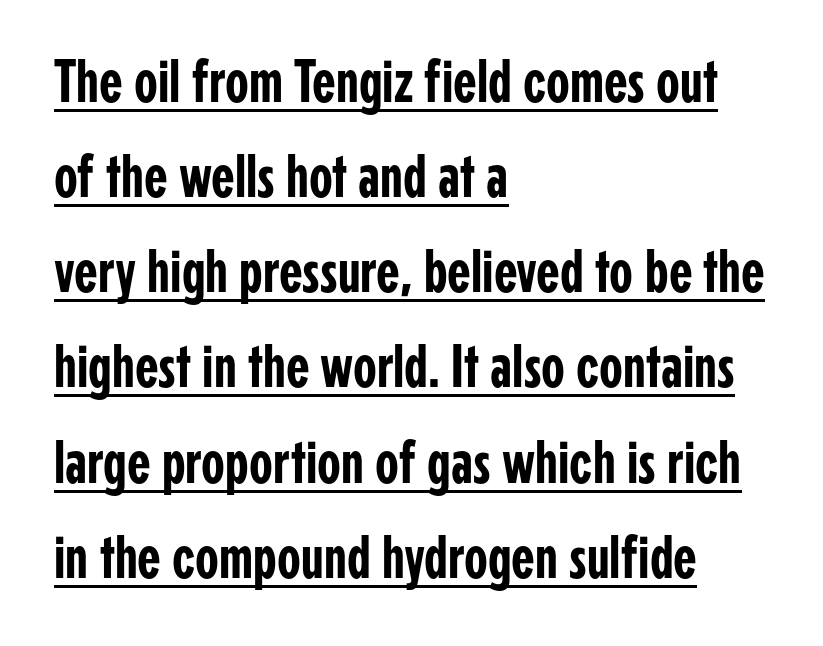
{"serif": "no", "italic": "no", "width": "condensed", "stroke_contrast": "low", "x_height": "medium", "monospaced": "no", "underline": "yes", "align": "left", "line_spacing": "normal", "line_spacing_ratio": 1.56, "letter_spacing": "normal", "letter_spacing_em": 0.0, "glyph_px": 61}
